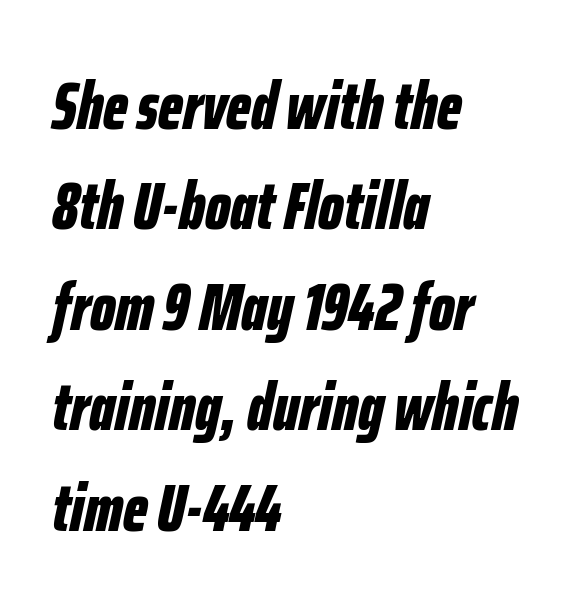
Inter-character spacing is left at the font's built-in metrics. This sample has the flowing, uneven cadence of proportional lettering. Emphasis-style slanted type is in use. Compared with an ordinary text face, these strokes are far heavier — a full bold. Interline gaps are of average width in this sample. In CSS terms this would be text-align: left.
